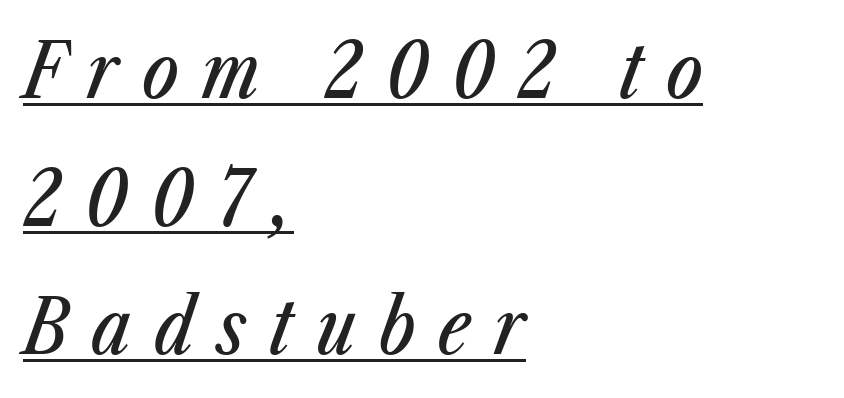
There's an unmistakable incline to the writing here. Note the varied advance widths — an 'i' is clearly narrower than an 'm'. Honestly, the letter spacing is so wide it's the main thing you notice. Horizontal alignment here is leftward, the default for most running prose.
